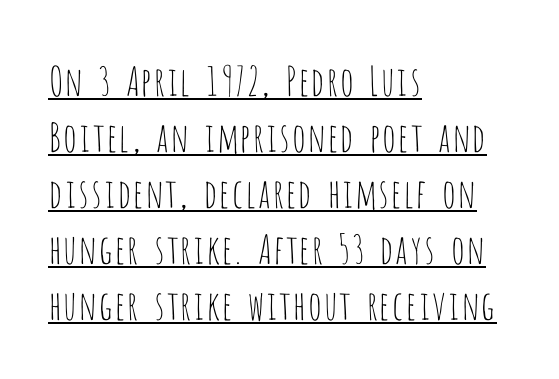
Q: Is the text bold? A: No.
Q: Is the text italic (slanted)? A: No, it is upright.
Q: Is the typeface a serif or a sans-serif typeface? A: Sans-serif.
Q: Is the text underlined? A: Yes.
Q: How is the paragraph aligned? A: Left-aligned.
Q: Is the spacing between letters normal or unusually wide? A: Normal.
Q: Is the spacing between lines tight, normal or loose? A: Normal.
Q: Width (condensed, normal, or wide)? A: Condensed.
Q: Stroke contrast? A: Low.
Q: x-height? A: Large.
Q: Monospaced? A: No.
